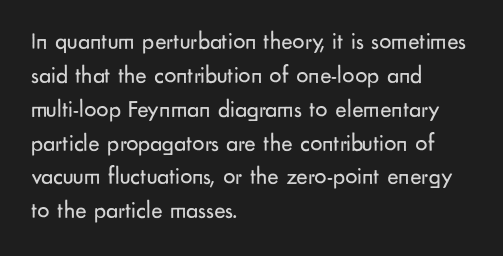
The image shows 24 px text type, upright; set left-aligned, normal line spacing (1.41x), normal letter spacing, not underlined.
